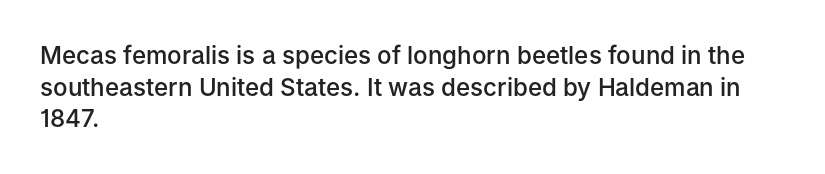
Slightly chunky letters — semibold, I'd say, not full bold. Letter spacing: default. The string is rendered with underlining switched off. Does the leading feel generous? No, just average. These lines are set flush left with a ragged right edge. The letters stand upright; this is a roman face.
